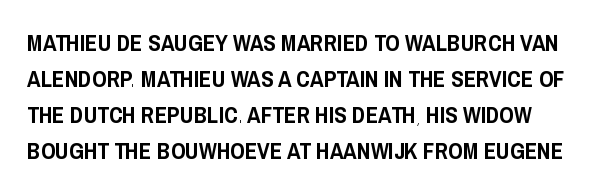
The zone under the glyphs is completely vacant. The rows are spaced the way most documents space them. This is the regular roman posture of the typeface. The letterforms sit shoulder to shoulder at normal distance.
